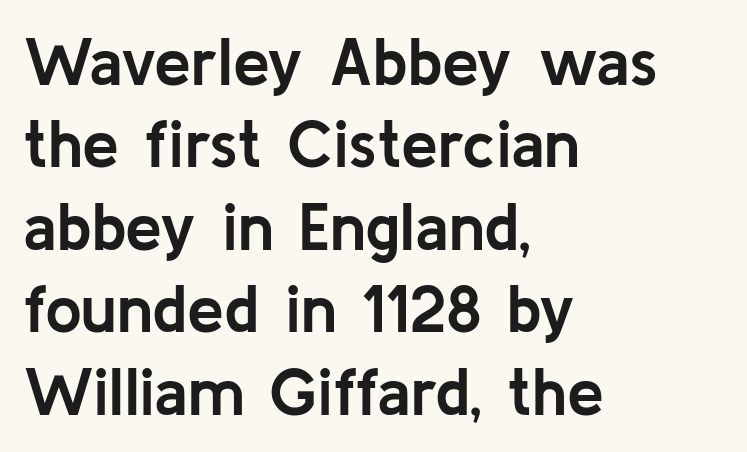
Q: Is the text bold? A: Yes.
Q: Is the text italic (slanted)? A: No, it is upright.
Q: Is the typeface a serif or a sans-serif typeface? A: Sans-serif.
Q: Is the text underlined? A: No.
Q: How is the paragraph aligned? A: Left-aligned.
Q: Is the spacing between letters normal or unusually wide? A: Normal.
Q: Is the spacing between lines tight, normal or loose? A: Normal.
Q: Width (condensed, normal, or wide)? A: Normal.
Q: Stroke contrast? A: Low.
Q: x-height? A: Medium.
Q: Monospaced? A: No.
